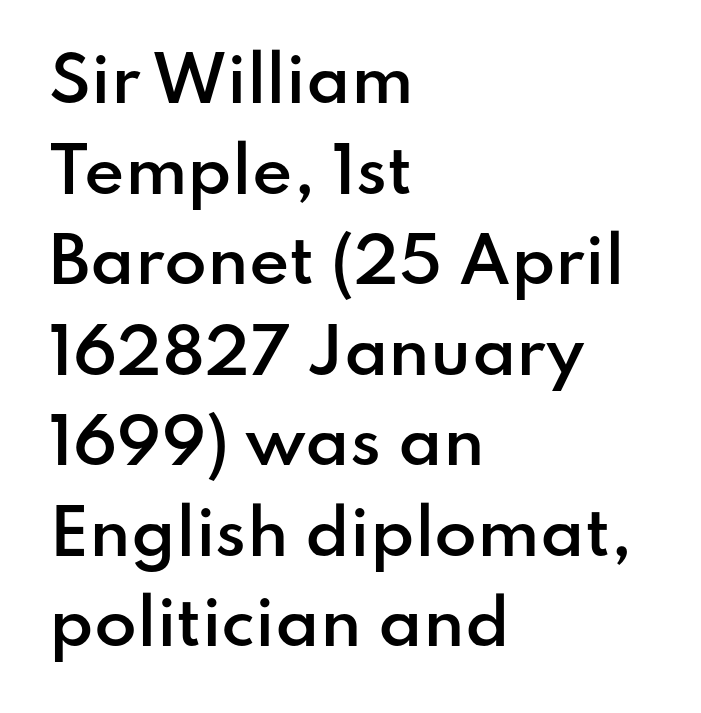
Q: Is the text bold? A: Semi-bold.
Q: Is the text italic (slanted)? A: No, it is upright.
Q: Is the typeface a serif or a sans-serif typeface? A: Sans-serif.
Q: Is the text underlined? A: No.
Q: How is the paragraph aligned? A: Left-aligned.
Q: Is the spacing between letters normal or unusually wide? A: Normal.
Q: Is the spacing between lines tight, normal or loose? A: Normal.
Q: Width (condensed, normal, or wide)? A: Normal.
Q: Stroke contrast? A: Low.
Q: x-height? A: Small.
Q: Monospaced? A: No.
